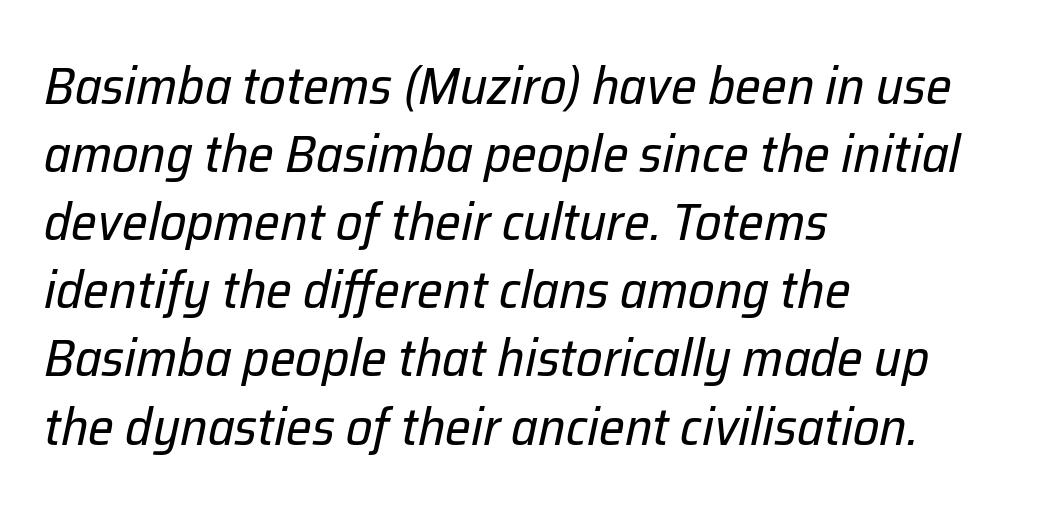
The image shows 52 px regular-weight type, italic (leaning right); set left-aligned, normal line spacing (1.31x), normal letter spacing, not underlined; low stroke contrast and a medium x-height.
